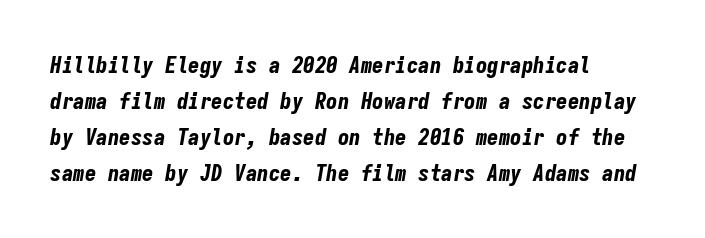
Q: Is the text bold? A: Yes.
Q: Is the text italic (slanted)? A: Yes, it leans right by about 9 degrees.
Q: Is the text underlined? A: No.
Q: How is the paragraph aligned? A: Left-aligned.
Q: Is the spacing between letters normal or unusually wide? A: Normal.
Q: Is the spacing between lines tight, normal or loose? A: Normal.
